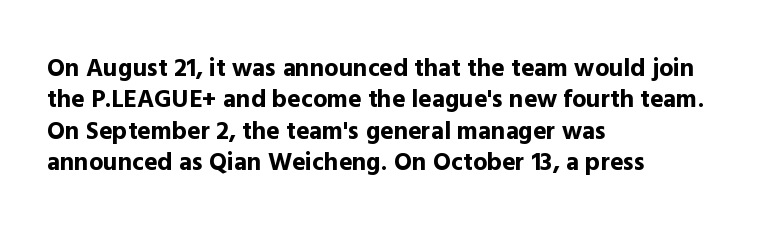
Q: Is the text bold? A: Yes.
Q: Is the text italic (slanted)? A: No, it is upright.
Q: Is the text underlined? A: No.
Q: How is the paragraph aligned? A: Left-aligned.
Q: Is the spacing between letters normal or unusually wide? A: Normal.
Q: Is the spacing between lines tight, normal or loose? A: Normal.
